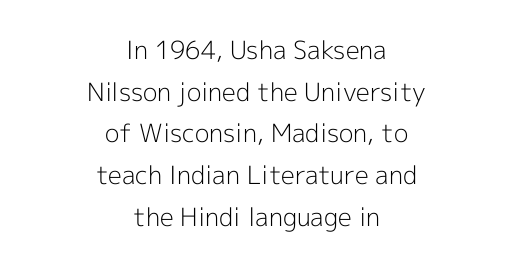
The image shows 25 px text type, upright; set centered, normal line spacing (1.67x), normal letter spacing, not underlined.
